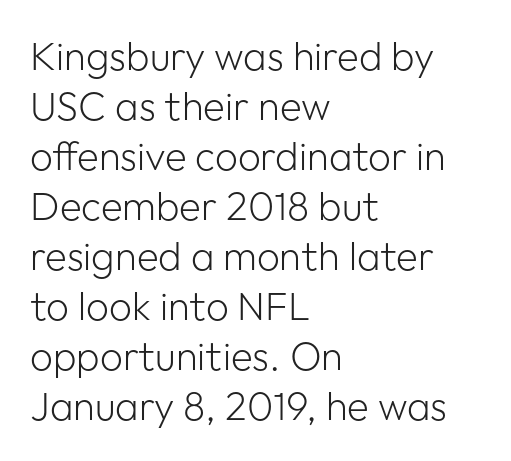
The image shows 40 px light sans-serif type, upright; set left-aligned, normal line spacing (1.25x), normal letter spacing, not underlined; low stroke contrast and a medium x-height.
